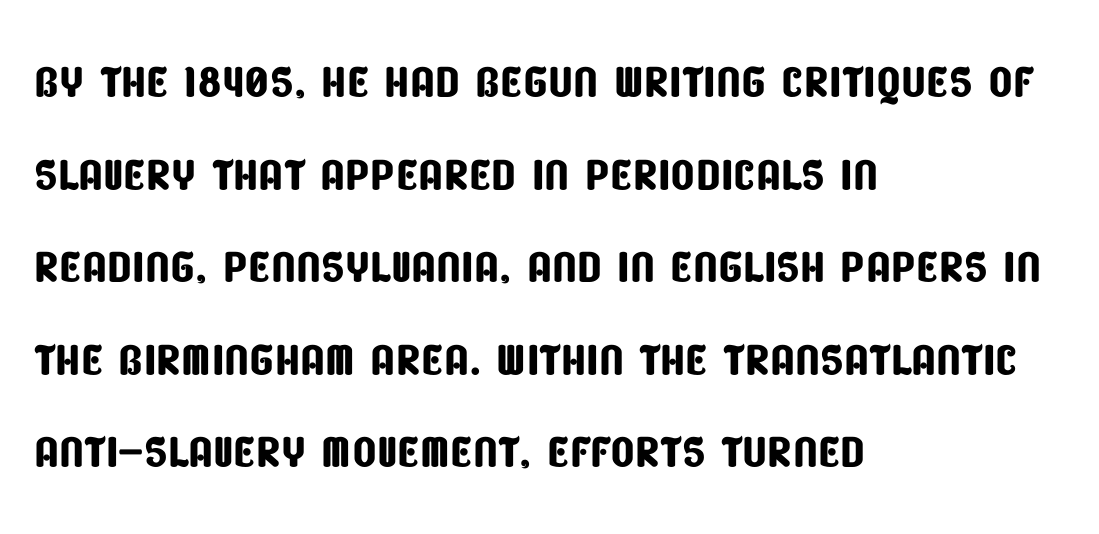
Letters rest on an invisible, unmarked baseline. Vertically, the passage feels balanced, rows spaced as you'd expect. The type family on display is of the sans-serif kind. Nothing unusual about the tracking: characters are spaced as the font intends.
